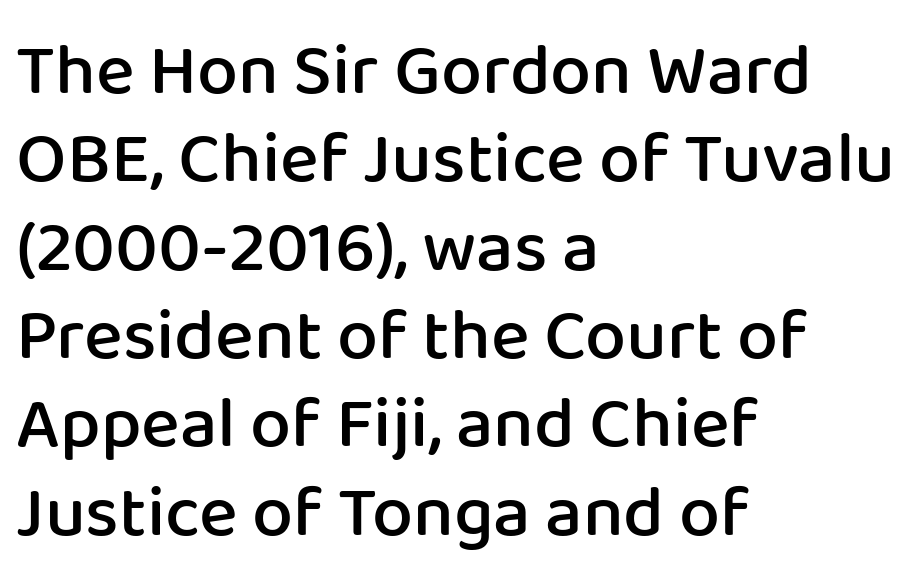
Q: Is the text bold? A: Semi-bold.
Q: Is the text italic (slanted)? A: No, it is upright.
Q: Is the typeface a serif or a sans-serif typeface? A: Sans-serif.
Q: Is the text underlined? A: No.
Q: How is the paragraph aligned? A: Left-aligned.
Q: Is the spacing between letters normal or unusually wide? A: Normal.
Q: Width (condensed, normal, or wide)? A: Normal.
Q: Stroke contrast? A: Low.
Q: x-height? A: Medium.
Q: Monospaced? A: No.
